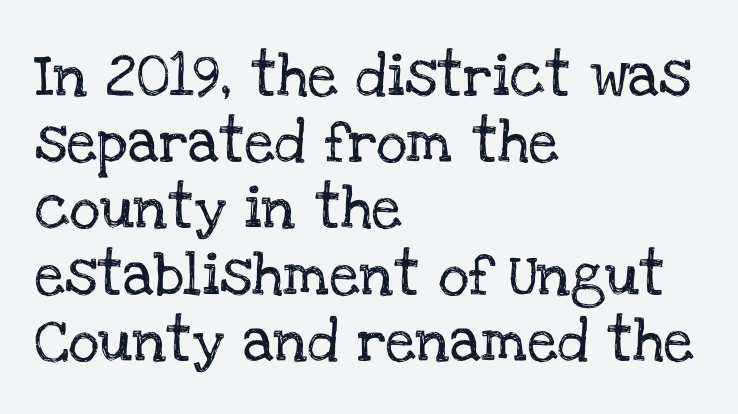
Observe the serifs anchoring each vertical stroke in this sample. This sample keeps an unexceptional amount of space between lines. Clear beneath every line of the passage. Every row of glyphs begins at an identical x-position on the left. This rendering leaves character spacing at its baseline value.
